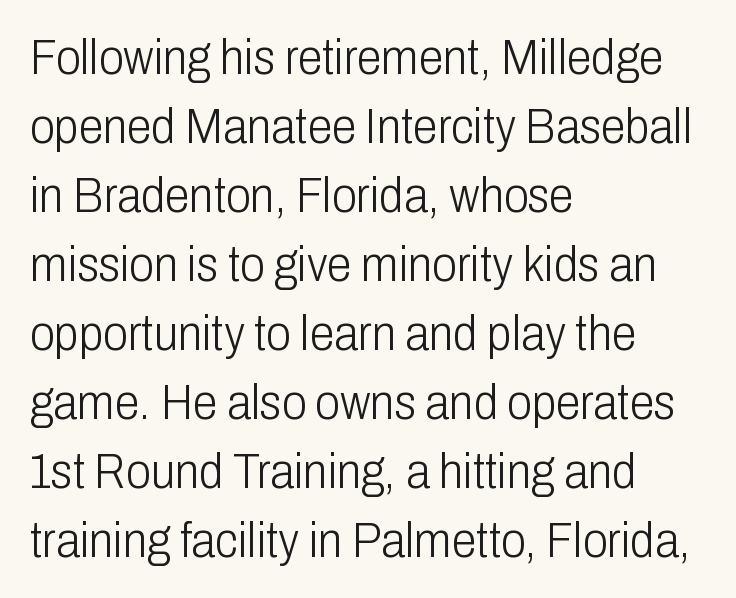
The image shows 50 px light, condensed sans-serif type, upright; set left-aligned, normal line spacing (1.38x), normal letter spacing, not underlined; low stroke contrast and a medium x-height.
